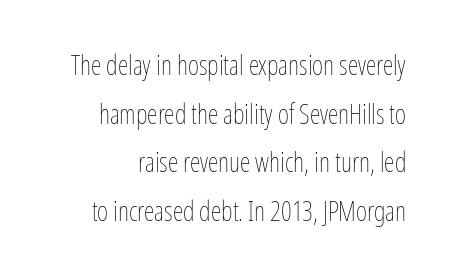
The glyphs are unaccompanied by any horizontal stroke below them. No chunkiness to these letters — they're not bold. This is the regular roman posture of the typeface. Standard letterfit; no display-style spreading of the glyphs.
